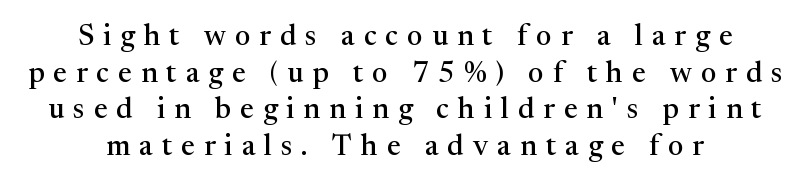
{"serif": "yes", "italic": "no", "width": "normal", "stroke_contrast": "medium", "x_height": "medium", "monospaced": "no", "underline": "no", "line_spacing": "normal", "line_spacing_ratio": 1.26, "letter_spacing": "wide", "letter_spacing_em": 0.31, "glyph_px": 29}
